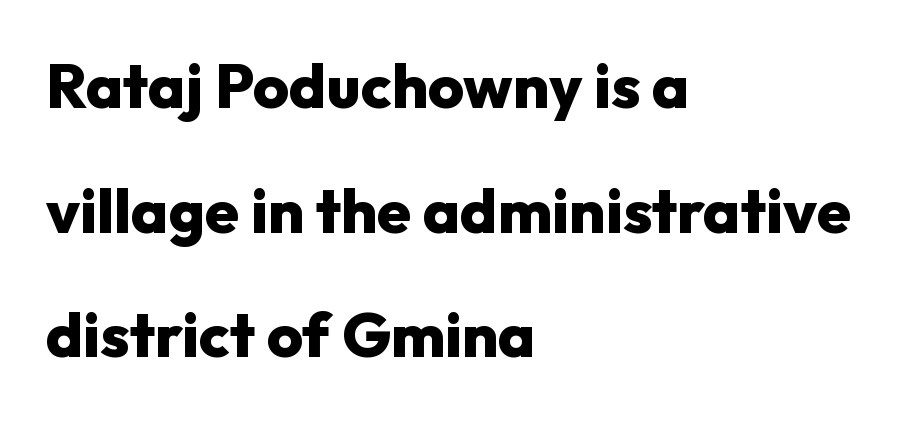
Q: Is the text bold? A: Yes.
Q: Is the text italic (slanted)? A: No, it is upright.
Q: Is the typeface a serif or a sans-serif typeface? A: Sans-serif.
Q: Is the text underlined? A: No.
Q: How is the paragraph aligned? A: Left-aligned.
Q: Is the spacing between letters normal or unusually wide? A: Normal.
Q: Is the spacing between lines tight, normal or loose? A: Loose.
Q: Width (condensed, normal, or wide)? A: Normal.
Q: Stroke contrast? A: Low.
Q: x-height? A: Medium.
Q: Monospaced? A: No.
